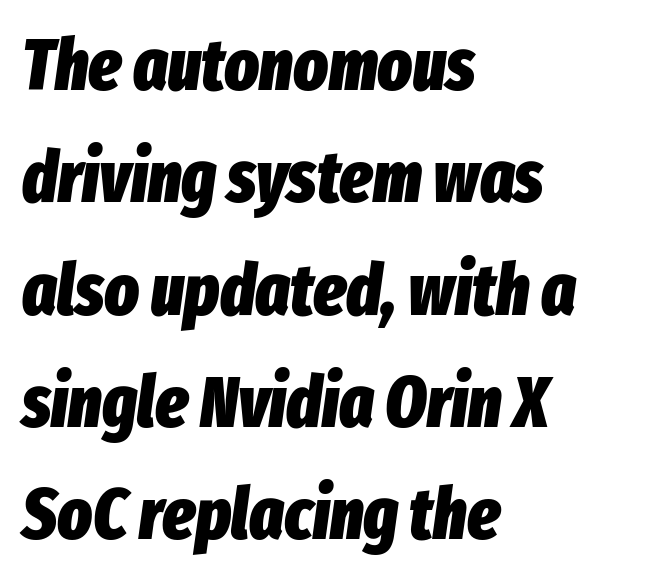
{"italic": "yes", "lean": "right", "slant_degrees": 8, "bold": "yes", "weight": "heavy", "width": "condensed", "stroke_contrast": "low", "x_height": "medium", "monospaced": "no", "underline": "no", "align": "left", "line_spacing": "normal", "line_spacing_ratio": 1.56, "letter_spacing": "normal", "letter_spacing_em": 0.0, "glyph_px": 72}
